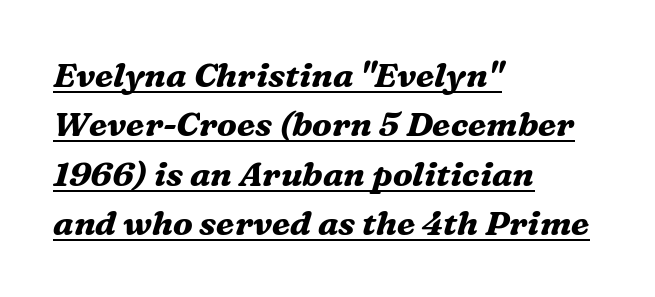
The image shows 34 px bold serif type, italic (leaning right); set left-aligned, normal line spacing (1.45x), normal letter spacing, underlined; medium stroke contrast and a medium x-height.
